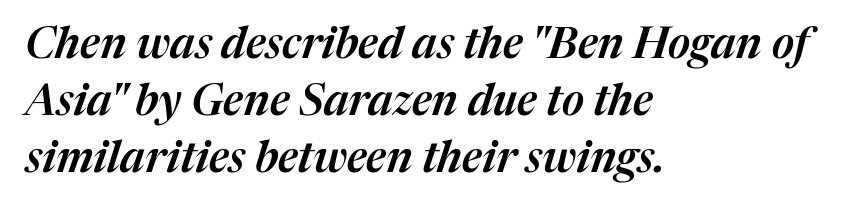
Line beginnings align vertically; line endings do not. The face used here is rendered with its standard letterfit. The designer left line spacing at the default. No word sits above an underline. Every character sits at an angle, as italics do. The passage shown is typed in a proportional face where columns would drift.
